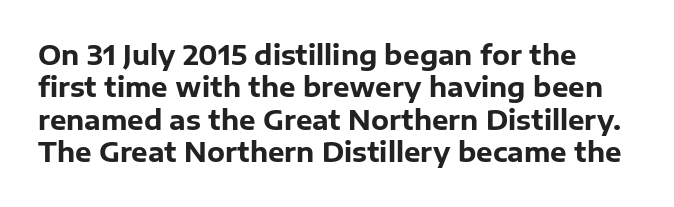
Q: Is the text bold? A: Yes.
Q: Is the text italic (slanted)? A: No, it is upright.
Q: Is the text underlined? A: No.
Q: Is the spacing between letters normal or unusually wide? A: Normal.
Q: Is the spacing between lines tight, normal or loose? A: Normal.
